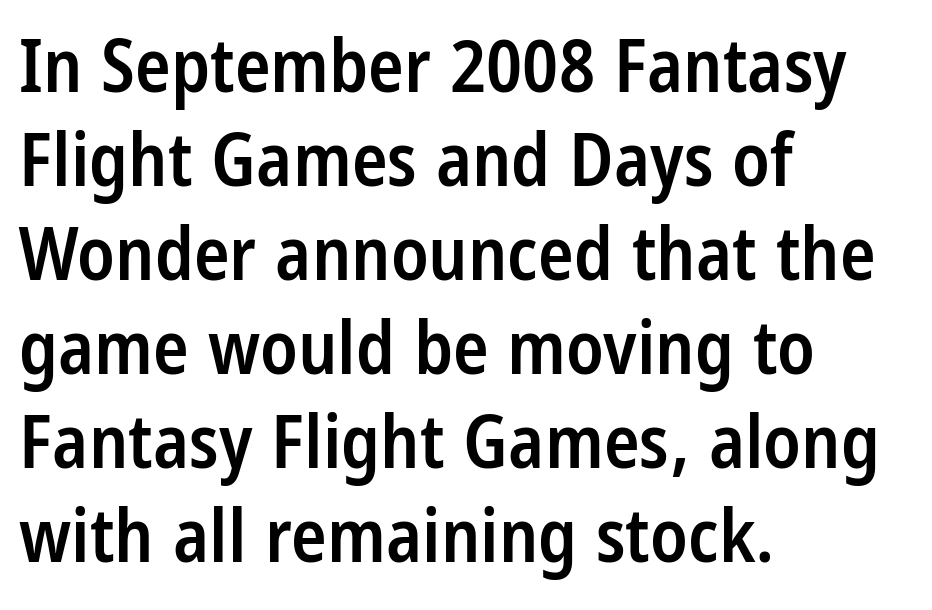
The image shows 74 px semibold, condensed sans-serif type, upright; set left-aligned, normal line spacing (1.27x), normal letter spacing, not underlined; low stroke contrast and a large x-height.
